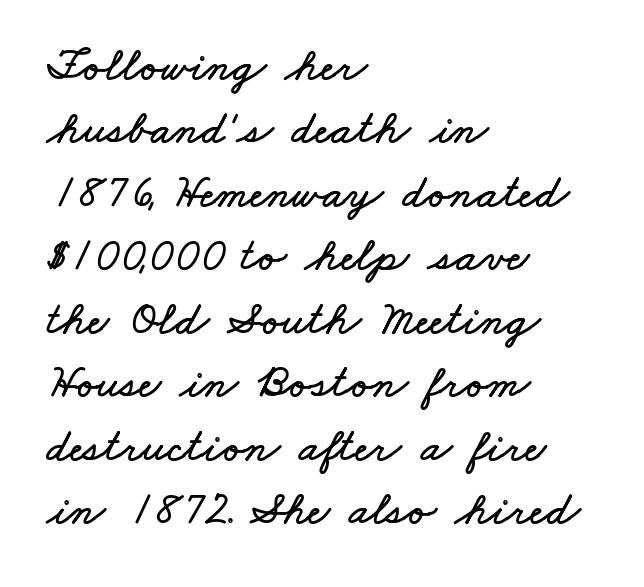
Q: Is the text underlined? A: No.
Q: How is the paragraph aligned? A: Left-aligned.
Q: Is the spacing between letters normal or unusually wide? A: Normal.
Q: Is the spacing between lines tight, normal or loose? A: Normal.
Q: Width (condensed, normal, or wide)? A: Wide.
Q: Stroke contrast? A: Low.
Q: x-height? A: Small.
Q: Monospaced? A: No.
